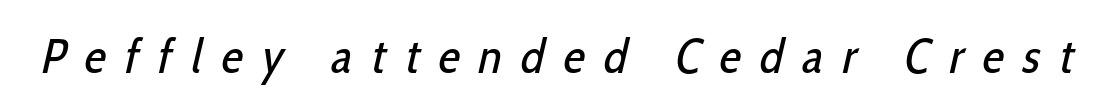
Q: Is the text bold? A: No.
Q: Is the typeface a serif or a sans-serif typeface? A: Sans-serif.
Q: Is the text underlined? A: No.
Q: Is the spacing between letters normal or unusually wide? A: Unusually wide.
Q: Width (condensed, normal, or wide)? A: Condensed.
Q: Stroke contrast? A: Low.
Q: x-height? A: Medium.
Q: Monospaced? A: No.
